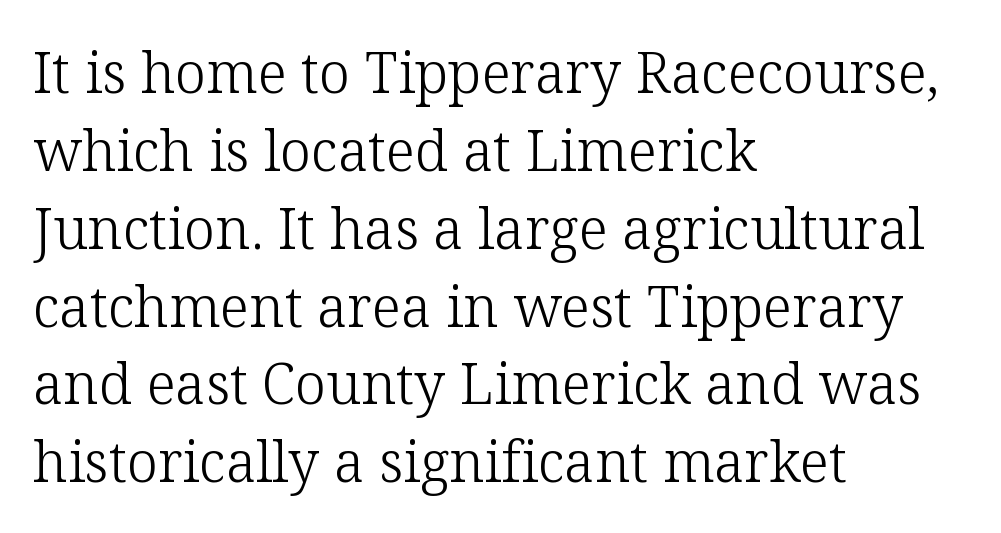
The image shows 56 px light serif type, upright; set left-aligned, normal line spacing (1.39x), normal letter spacing, not underlined; low stroke contrast and a medium x-height.
